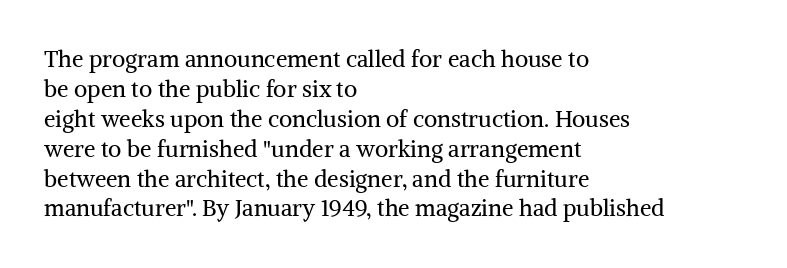
The lines are quadded left. The font sits on the lighter half of the weight spectrum, regular included. Tracking here is standard; glyphs follow each other at the usual distance. Italic? Not at all — the glyphs are vertical. Rule under the text: the space is simply empty.
